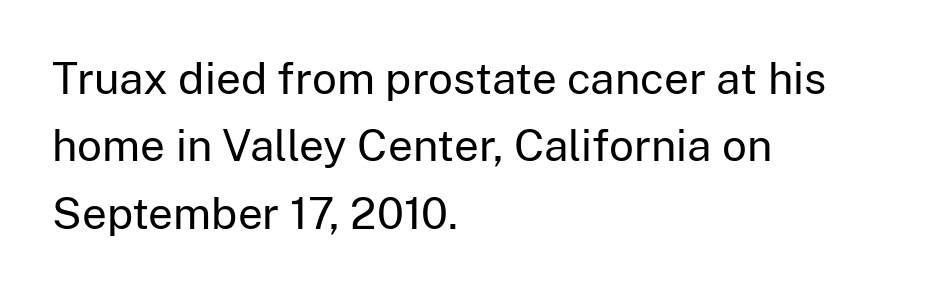
{"serif": "no", "italic": "no", "bold": "no", "weight": "regular", "width": "normal", "stroke_contrast": "low", "x_height": "medium", "monospaced": "no", "underline": "no", "align": "left", "line_spacing": "normal", "line_spacing_ratio": 1.53, "letter_spacing": "normal", "letter_spacing_em": 0.0, "glyph_px": 44}
